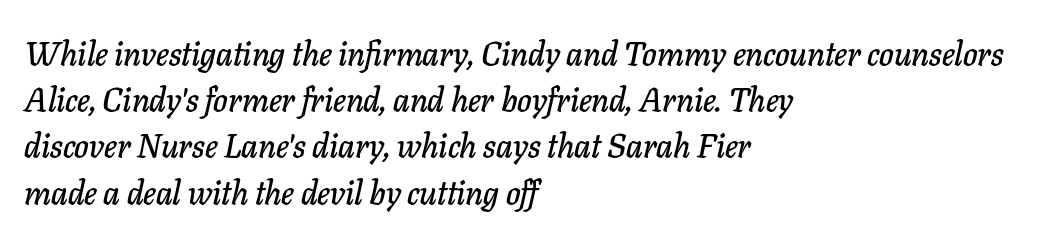
Q: Is the text italic (slanted)? A: Yes, it leans right by about 11 degrees.
Q: Is the text underlined? A: No.
Q: How is the paragraph aligned? A: Left-aligned.
Q: Is the spacing between letters normal or unusually wide? A: Normal.
Q: Is the spacing between lines tight, normal or loose? A: Normal.
Q: Width (condensed, normal, or wide)? A: Normal.
Q: Stroke contrast? A: Low.
Q: x-height? A: Medium.
Q: Monospaced? A: No.
